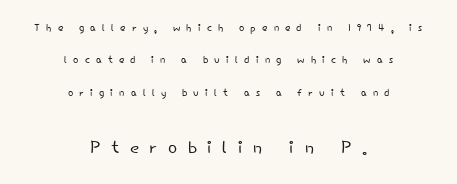
Words appear elongated and porous because spacing is wide. Summary of vertical rhythm: relaxed, with wide interline spacing. Posture: straight, roman, zero tilt. Horizontal alignment here is central, giving a formal, balanced look. The typesetting does not lean heavy: it is not bold. Rule under the text: the space is simply empty.
